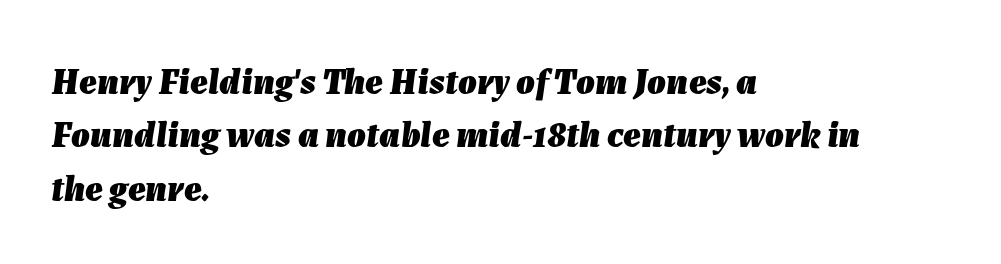
The words here are not underlined. How are the letters spaced? Ordinarily, with no added tracking. The passage shown leans; its letterforms are oblique. Whoever set this chose a conventional vertical rhythm. The paragraph shown leans on its left margin.
